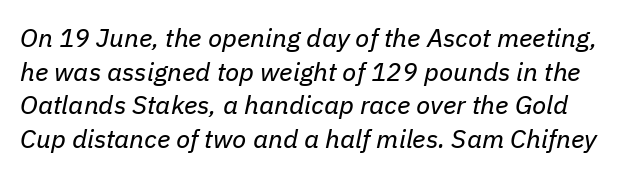
The letters are slanted; this is an italic face. Line spacing here is normal. Between one letter and the next there's only the usual sliver of space. Bold? No — there's no thickening of the strokes. Has an underline been added? It has not.
